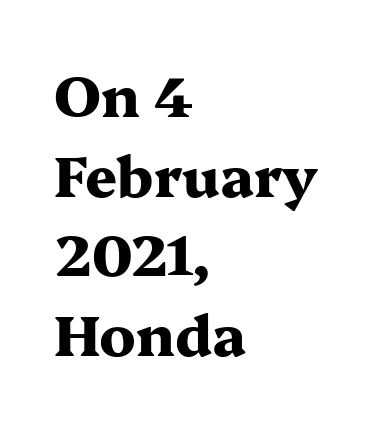
{"serif": "yes", "italic": "no", "bold": "yes", "weight": "heavy", "width": "wide", "stroke_contrast": "medium", "x_height": "medium", "monospaced": "no", "underline": "no", "align": "left", "line_spacing": "normal", "line_spacing_ratio": 1.42, "letter_spacing": "normal", "letter_spacing_em": 0.0, "glyph_px": 56}
